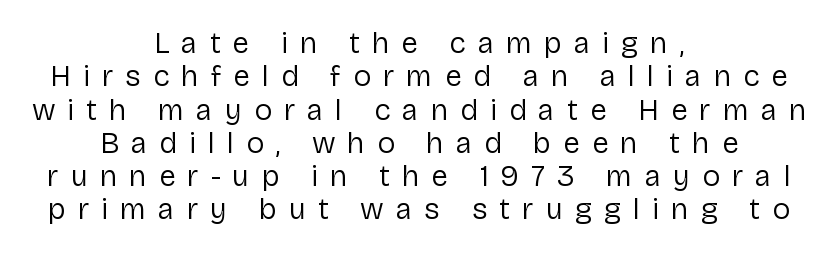
{"serif": "no", "italic": "no", "bold": "no", "weight": "regular", "width": "normal", "stroke_contrast": "low", "x_height": "medium", "monospaced": "no", "underline": "no", "align": "center", "line_spacing": "tight", "line_spacing_ratio": 1.11, "letter_spacing": "wide", "letter_spacing_em": 0.4, "glyph_px": 30}
